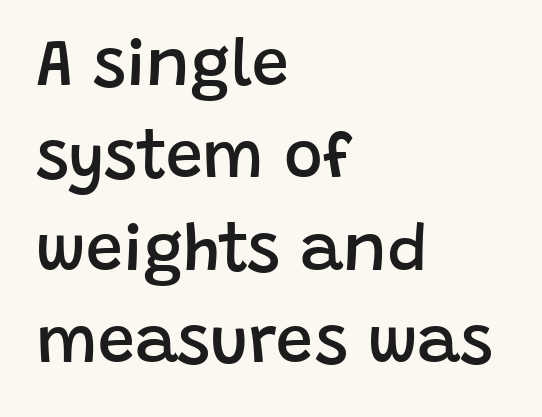
{"serif": "no", "italic": "no", "bold": "semi", "weight": "semibold", "width": "normal", "stroke_contrast": "low", "x_height": "large", "monospaced": "no", "underline": "no", "align": "left", "line_spacing": "normal", "line_spacing_ratio": 1.4, "letter_spacing": "normal", "letter_spacing_em": 0.0, "glyph_px": 66}
